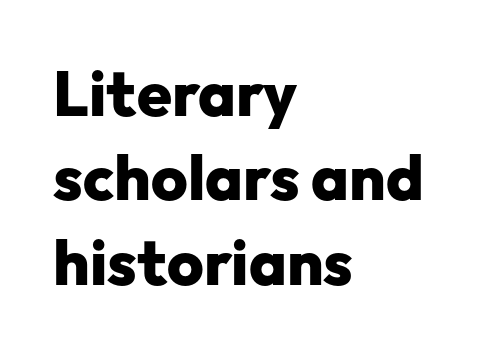
{"serif": "no", "italic": "no", "bold": "yes", "weight": "heavy", "width": "normal", "stroke_contrast": "low", "x_height": "medium", "monospaced": "no", "underline": "no", "align": "left", "line_spacing": "normal", "line_spacing_ratio": 1.34, "letter_spacing": "normal", "letter_spacing_em": 0.0, "glyph_px": 63}
